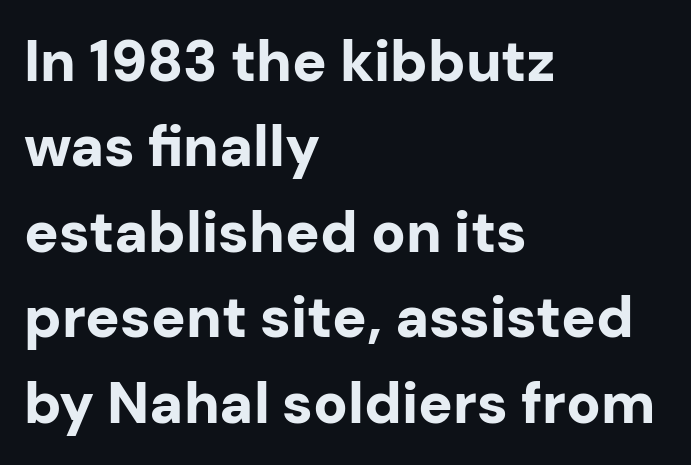
The rag falls on the right side of this text block. Letter spacing: default. Do the letters lean? They stand straight. Underlining? Definitely not there. Vertically, the passage feels balanced, rows spaced as you'd expect. Do the characters align in a grid? No, the font is proportional.
